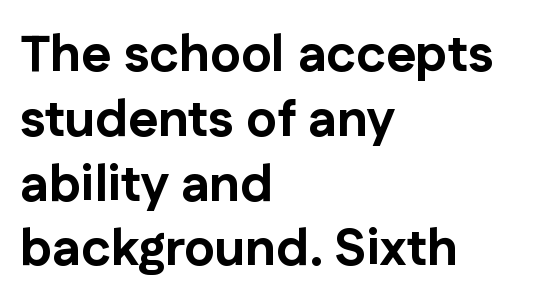
Spacing verdict: proportional, widths tailored to each character. Letters rest on an invisible, unmarked baseline. This sample is left-justified, so line endings fall wherever the words run out. Horizontal bands of white between lines are of average thickness. Unlike italic type, these characters show no tilt at all.
